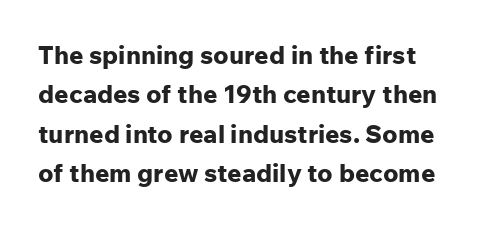
Q: Is the text bold? A: Yes.
Q: Is the text italic (slanted)? A: No, it is upright.
Q: Is the text underlined? A: No.
Q: Is the spacing between letters normal or unusually wide? A: Normal.
Q: Is the spacing between lines tight, normal or loose? A: Normal.
